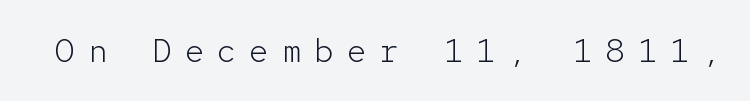
The letters march in equal steps, a hallmark of fixed-pitch type. A clean baseline with only descenders dipping below it. Characters follow at a spacing far wider than the type designer built in. Bold? No — there's no thickening of the strokes.
